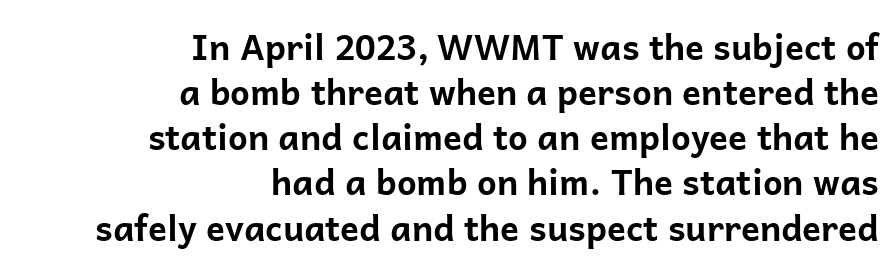
Q: Is the text bold? A: Yes.
Q: Is the text italic (slanted)? A: No, it is upright.
Q: Is the typeface a serif or a sans-serif typeface? A: Sans-serif.
Q: Is the text underlined? A: No.
Q: How is the paragraph aligned? A: Right-aligned.
Q: Is the spacing between letters normal or unusually wide? A: Normal.
Q: Is the spacing between lines tight, normal or loose? A: Normal.
Q: Width (condensed, normal, or wide)? A: Normal.
Q: Stroke contrast? A: Low.
Q: x-height? A: Medium.
Q: Monospaced? A: No.
